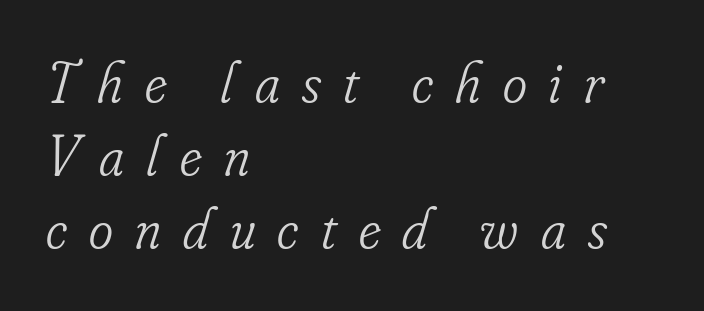
The words here are not underlined. An italicized treatment has been applied to the whole sample. Horizontal bands of white between lines are of average thickness. This rendering widens character spacing well past its baseline value. Leftover space on each line is placed entirely after the last word.
